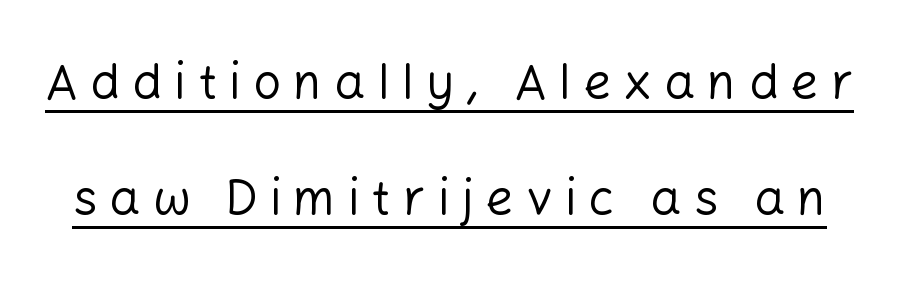
{"serif": "no", "italic": "no", "bold": "no", "weight": "regular", "width": "normal", "stroke_contrast": "low", "x_height": "medium", "monospaced": "no", "underline": "yes", "line_spacing": "loose", "line_spacing_ratio": 2.37, "letter_spacing": "wide", "letter_spacing_em": 0.25, "glyph_px": 49}
